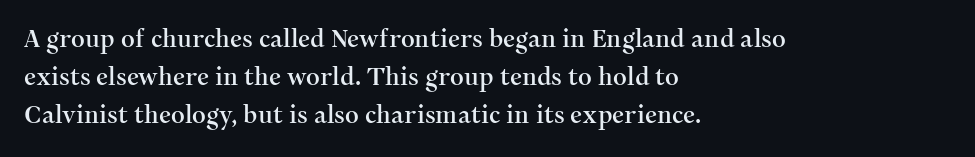
The image shows 24 px text type, upright; set left-aligned, normal line spacing (1.59x), normal letter spacing, not underlined.
